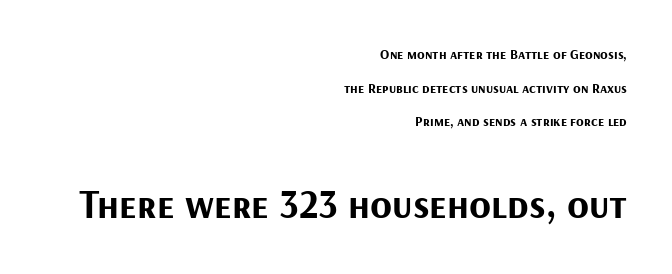
The image shows 40 px bold sans-serif type, upright; set right-aligned, loose line spacing (2.4x), normal letter spacing, not underlined; the second (bottom) block is 2.86x larger; medium stroke contrast and a medium x-height.
